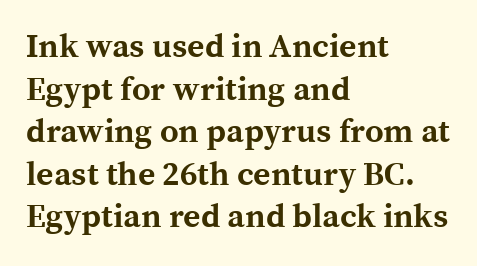
Q: Is the text bold? A: Yes.
Q: Is the text italic (slanted)? A: No, it is upright.
Q: Is the typeface a serif or a sans-serif typeface? A: Serif.
Q: Is the text underlined? A: No.
Q: How is the paragraph aligned? A: Left-aligned.
Q: Is the spacing between letters normal or unusually wide? A: Normal.
Q: Is the spacing between lines tight, normal or loose? A: Normal.
Q: Width (condensed, normal, or wide)? A: Normal.
Q: x-height? A: Medium.
Q: Monospaced? A: No.
